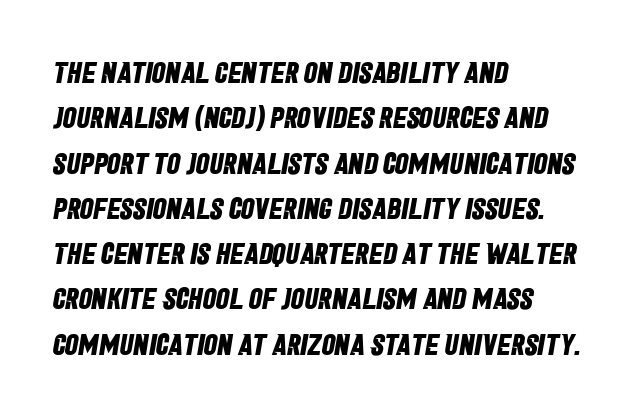
The image shows 30 px bold, condensed sans-serif type; set left-aligned, normal line spacing (1.51x), normal letter spacing, not underlined; low stroke contrast and a large x-height.
